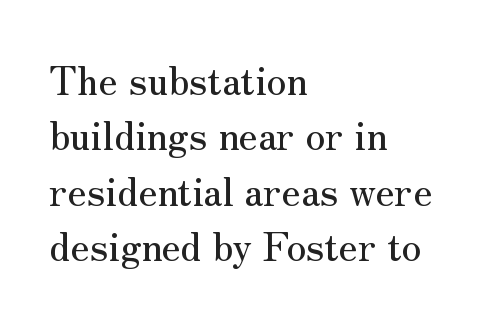
{"serif": "yes", "italic": "no", "width": "normal", "stroke_contrast": "medium", "x_height": "small", "monospaced": "no", "underline": "no", "align": "left", "line_spacing": "normal", "line_spacing_ratio": 1.42, "letter_spacing": "normal", "letter_spacing_em": 0.0, "glyph_px": 39}
